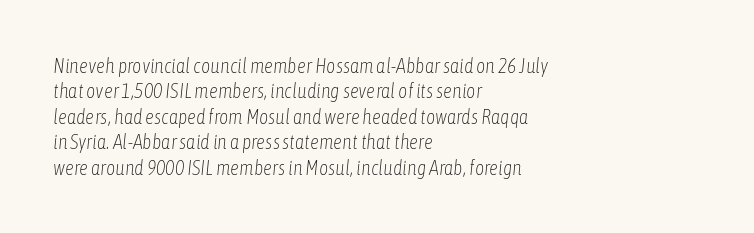
Observe the lean: these are italic letterforms. Weight: regular or lighter. Compared with typical body copy, the letter spacing here is the same. The baseline area is clear. Horizontally, the lines are justified to the leading edge only.
